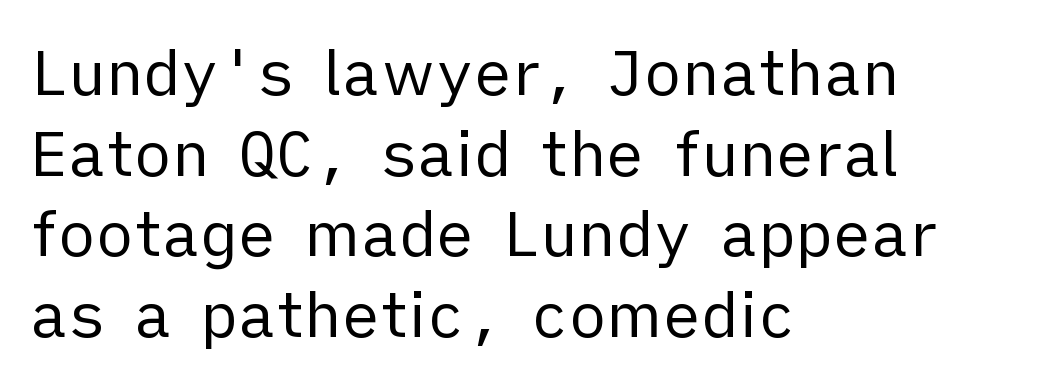
The image shows 63 px regular-weight sans-serif type, upright; set left-aligned, normal line spacing (1.28x), normal letter spacing, not underlined; low stroke contrast and a medium x-height.
